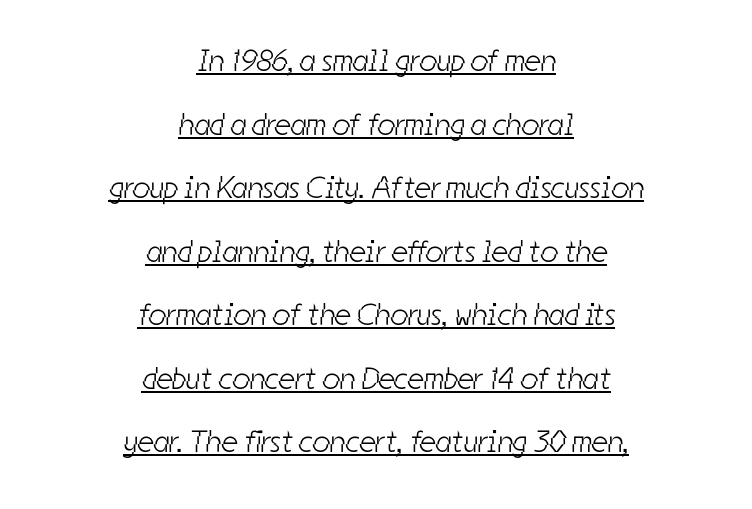
The image shows 31 px light, condensed sans-serif type; set centered, loose line spacing (2.05x), normal letter spacing, underlined; low stroke contrast and a medium x-height.
